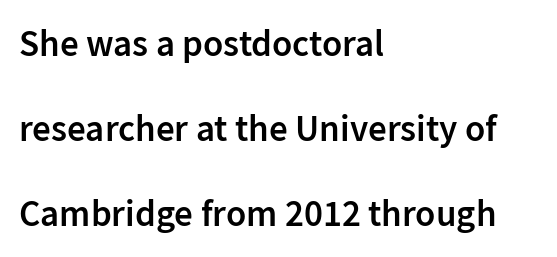
The image shows 37 px semibold sans-serif type, upright; set left-aligned, loose line spacing (2.3x), normal letter spacing, not underlined; low stroke contrast and a medium x-height.
